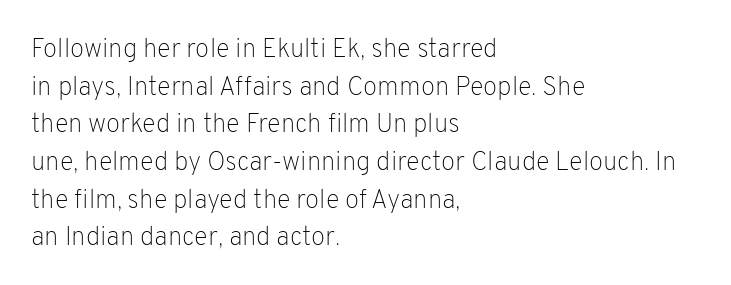
Q: Is the text bold? A: No.
Q: Is the text italic (slanted)? A: No, it is upright.
Q: Is the text underlined? A: No.
Q: How is the paragraph aligned? A: Left-aligned.
Q: Is the spacing between letters normal or unusually wide? A: Normal.
Q: Is the spacing between lines tight, normal or loose? A: Normal.
